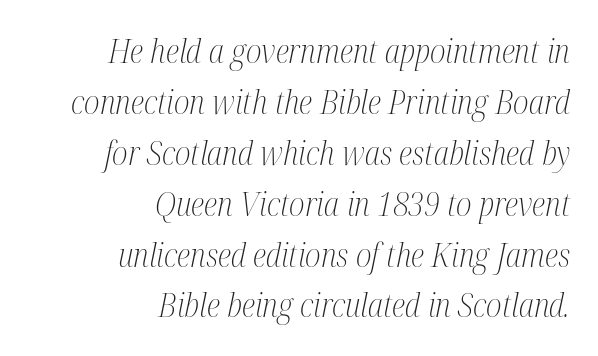
Q: Is the text bold? A: No.
Q: Is the text italic (slanted)? A: Yes, it leans right by about 12 degrees.
Q: Is the typeface a serif or a sans-serif typeface? A: Serif.
Q: Is the text underlined? A: No.
Q: How is the paragraph aligned? A: Right-aligned.
Q: Is the spacing between letters normal or unusually wide? A: Normal.
Q: Is the spacing between lines tight, normal or loose? A: Normal.
Q: Width (condensed, normal, or wide)? A: Condensed.
Q: Stroke contrast? A: Medium.
Q: x-height? A: Medium.
Q: Monospaced? A: No.
